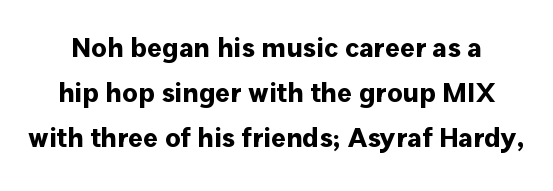
{"serif": "no", "italic": "no", "bold": "yes", "weight": "bold", "width": "normal", "stroke_contrast": "low", "x_height": "medium", "monospaced": "no", "underline": "no", "line_spacing": "normal", "line_spacing_ratio": 1.61, "letter_spacing": "normal", "letter_spacing_em": 0.0, "glyph_px": 28}
